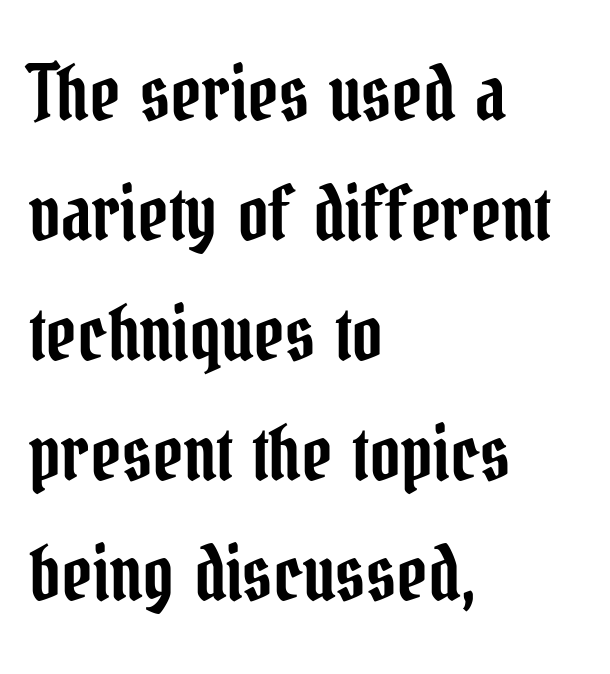
The foot of each line stays bare and open. The face used here is rendered with its standard letterfit. Tall strokes in this sample are plumb rather than angled. The compositor pushed each line to the left boundary. Small tapered or slab feet sit at the stroke ends, so this counts as serif. The face used here is proportionally spaced, like ordinary book or web type.
